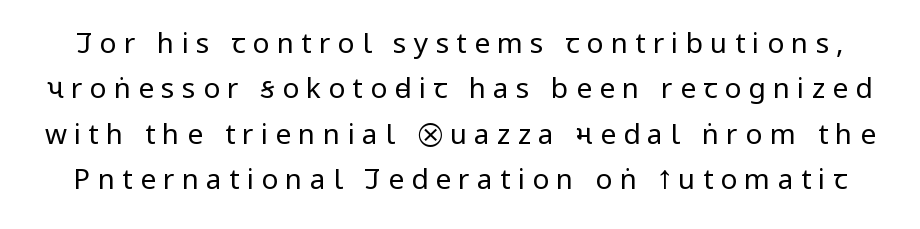
{"serif": "no", "italic": "no", "bold": "no", "weight": "regular", "width": "condensed", "stroke_contrast": "low", "x_height": "large", "monospaced": "no", "underline": "no", "line_spacing": "normal", "line_spacing_ratio": 1.62, "letter_spacing": "wide", "letter_spacing_em": 0.26, "glyph_px": 28}
